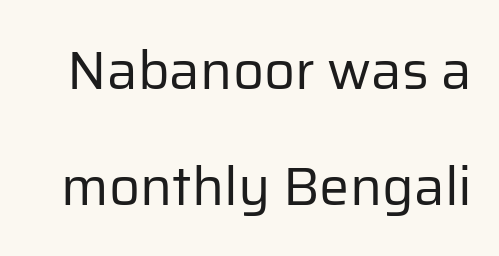
The image shows 54 px regular-weight sans-serif type, upright; set loose line spacing (2.14x), normal letter spacing, not underlined; low stroke contrast and a medium x-height.
